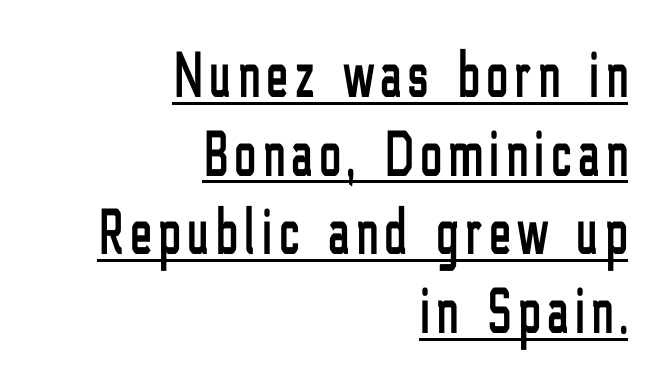
Q: Is the text italic (slanted)? A: No, it is upright.
Q: Is the typeface a serif or a sans-serif typeface? A: Sans-serif.
Q: Is the text underlined? A: Yes.
Q: How is the paragraph aligned? A: Right-aligned.
Q: Width (condensed, normal, or wide)? A: Condensed.
Q: Stroke contrast? A: Low.
Q: x-height? A: Medium.
Q: Monospaced? A: No.
